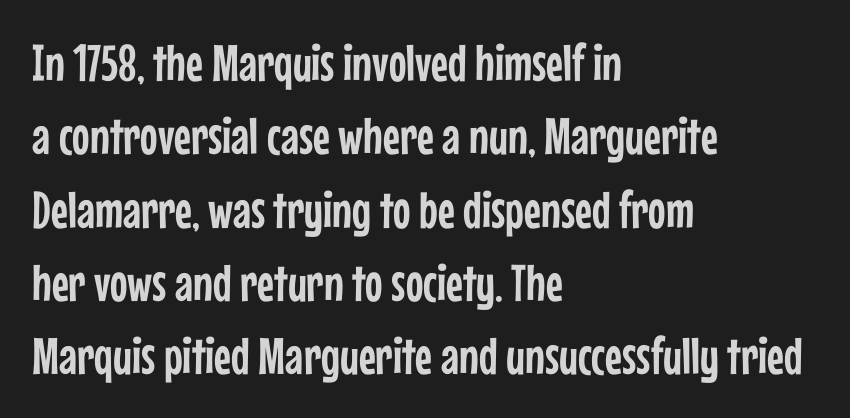
Notice how descenders clear the ascenders below comfortably — that's standard leading. The rendering uses natural spacing where letterforms have individual widths. Line starts are locked; line ends wander. This rendering features lettering with no underline. Look at the bottom of the vertical strokes: they stop flat, with no serifs.
